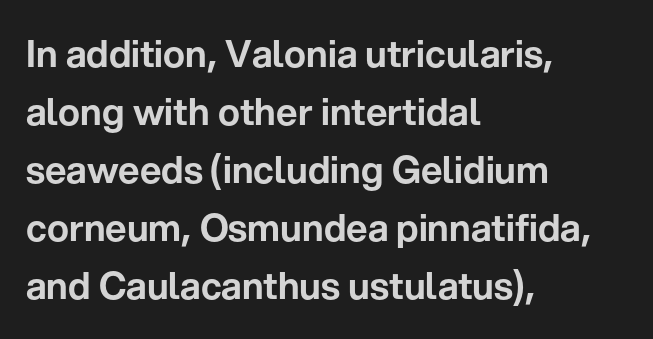
Q: Is the text italic (slanted)? A: No, it is upright.
Q: Is the typeface a serif or a sans-serif typeface? A: Sans-serif.
Q: Is the text underlined? A: No.
Q: How is the paragraph aligned? A: Left-aligned.
Q: Is the spacing between letters normal or unusually wide? A: Normal.
Q: Is the spacing between lines tight, normal or loose? A: Normal.
Q: Width (condensed, normal, or wide)? A: Normal.
Q: Stroke contrast? A: Low.
Q: x-height? A: Medium.
Q: Monospaced? A: No.
